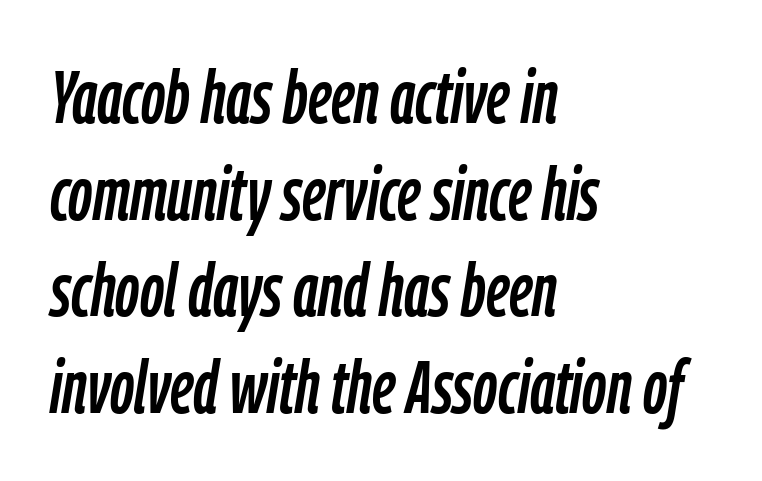
{"italic": "yes", "lean": "right", "slant_degrees": 9, "width": "condensed", "stroke_contrast": "low", "x_height": "medium", "monospaced": "no", "underline": "no", "align": "left", "line_spacing": "normal", "line_spacing_ratio": 1.29, "letter_spacing": "normal", "letter_spacing_em": 0.0, "glyph_px": 75}
